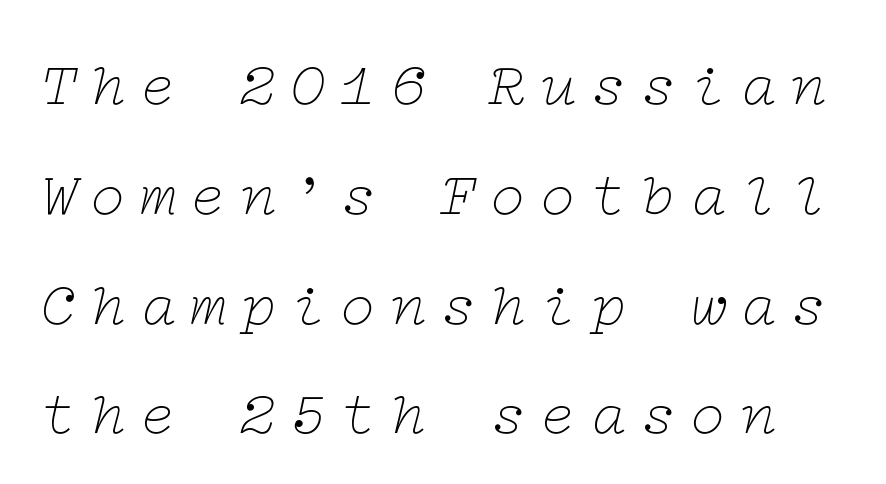
Q: Is the text bold? A: No.
Q: Is the text italic (slanted)? A: Yes, it leans right by about 12 degrees.
Q: Is the typeface a serif or a sans-serif typeface? A: Serif.
Q: Is the text underlined? A: No.
Q: Is the spacing between letters normal or unusually wide? A: Unusually wide.
Q: Width (condensed, normal, or wide)? A: Wide.
Q: Stroke contrast? A: Low.
Q: x-height? A: Medium.
